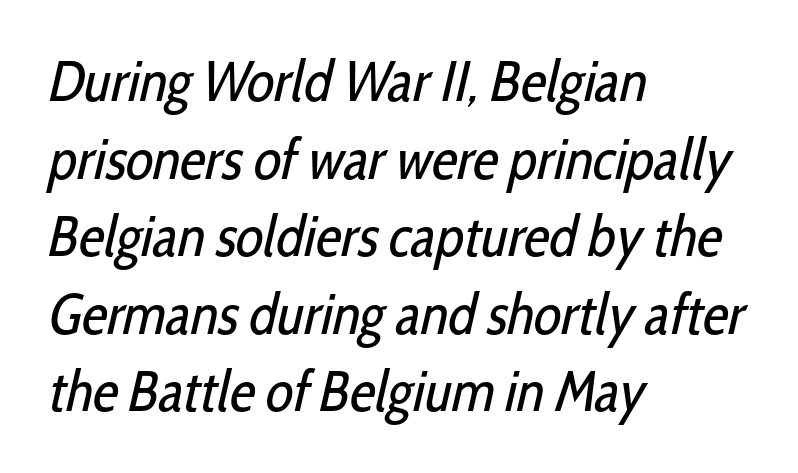
Note: no serifs on the glyphs. Is the letter spacing exaggerated? No — it looks like the ordinary default. Visually the block forms a straight wall on the left and a jagged coastline on the right. Compared with a typical body face, this is equally light or lighter still. Leading: standard. Each row of text sits above clean, open space.
